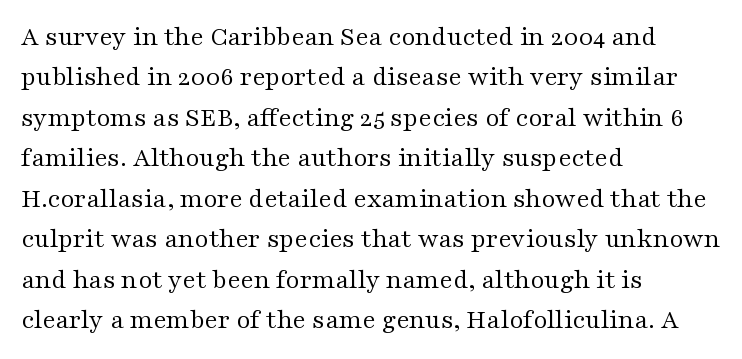
Q: Is the text bold? A: No.
Q: Is the text italic (slanted)? A: No, it is upright.
Q: Is the text underlined? A: No.
Q: How is the paragraph aligned? A: Left-aligned.
Q: Is the spacing between letters normal or unusually wide? A: Normal.
Q: Is the spacing between lines tight, normal or loose? A: Normal.
